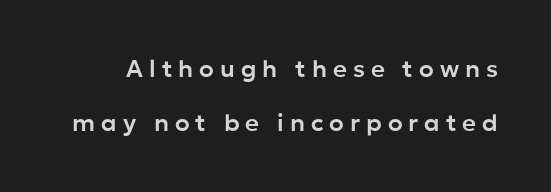
Q: Is the text italic (slanted)? A: No, it is upright.
Q: Is the text underlined? A: No.
Q: Is the spacing between letters normal or unusually wide? A: Unusually wide.
Q: Is the spacing between lines tight, normal or loose? A: Loose.
